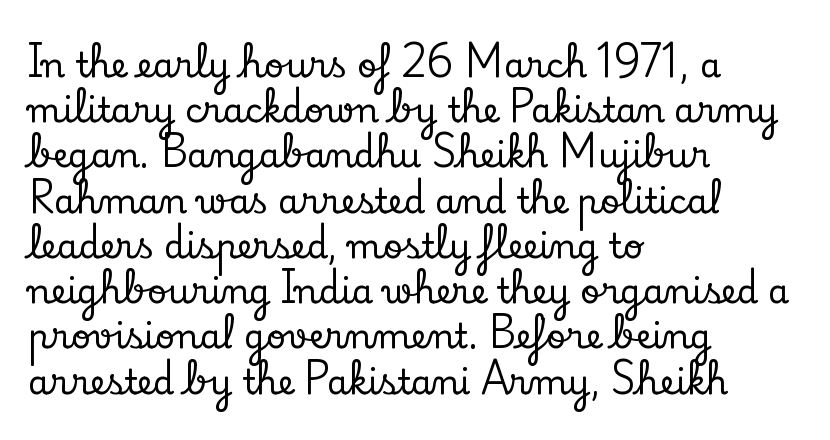
{"italic": "no", "width": "normal", "stroke_contrast": "low", "x_height": "small", "monospaced": "no", "underline": "no", "align": "left", "line_spacing": "normal", "line_spacing_ratio": 1.33, "letter_spacing": "normal", "letter_spacing_em": 0.0, "glyph_px": 34}
